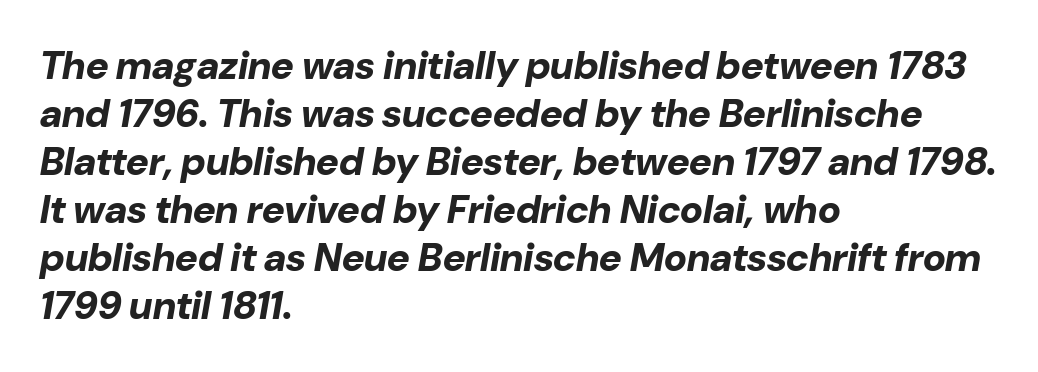
{"italic": "yes", "lean": "right", "slant_degrees": 10, "bold": "yes", "weight": "bold", "width": "normal", "stroke_contrast": "low", "x_height": "medium", "monospaced": "no", "underline": "no", "align": "left", "line_spacing_ratio": 1.23, "letter_spacing": "normal", "letter_spacing_em": 0.0, "glyph_px": 39}
